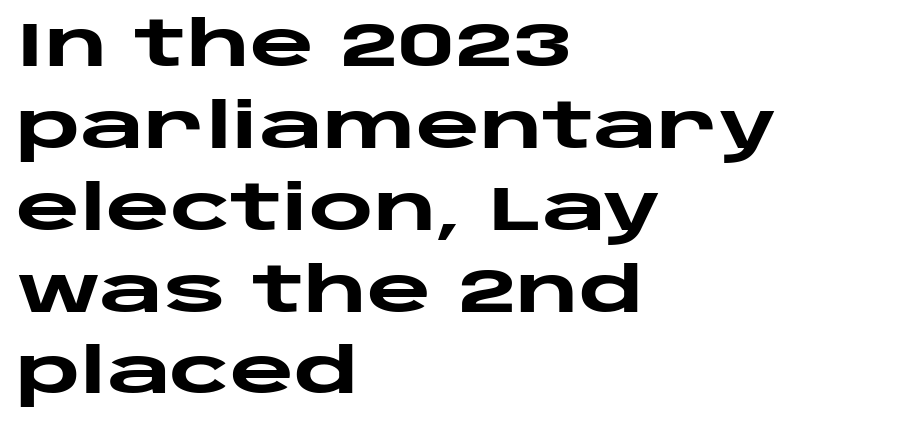
Baseline-to-baseline distance is the conventional proportion of letter height. A bare baseline throughout the passage. These lines are rendered in a variable-pitch font. In terms of letterspacing, this is plain default setting. Type style note: lacks serifs. Students, this is bold: see how much ink each stroke carries.
